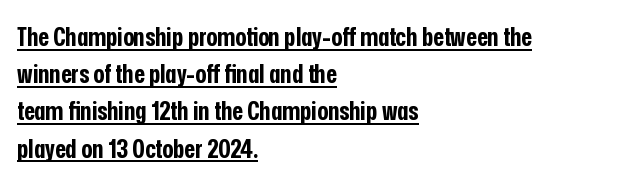
Q: Is the text bold? A: Yes.
Q: Is the text italic (slanted)? A: No, it is upright.
Q: Is the text underlined? A: Yes.
Q: How is the paragraph aligned? A: Left-aligned.
Q: Is the spacing between letters normal or unusually wide? A: Normal.
Q: Is the spacing between lines tight, normal or loose? A: Normal.
